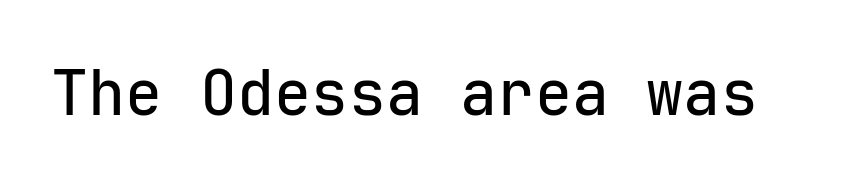
The image shows 62 px sans-serif type, upright, monospaced; set normal letter spacing, not underlined; low stroke contrast and a medium x-height.
